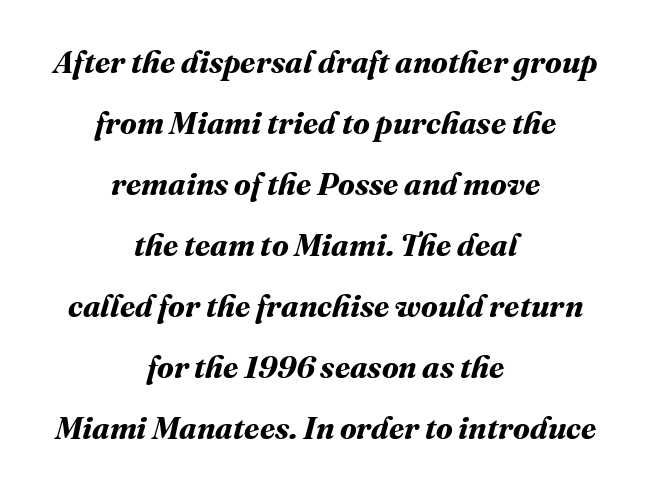
{"bold": "yes", "weight": "bold", "width": "normal", "stroke_contrast": "medium", "x_height": "medium", "monospaced": "no", "underline": "no", "align": "center", "line_spacing": "loose", "line_spacing_ratio": 1.97, "letter_spacing": "normal", "letter_spacing_em": 0.0, "glyph_px": 31}
